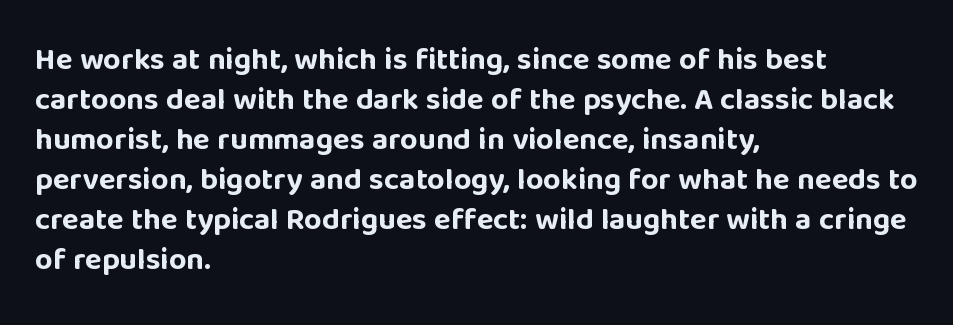
If you drew a line through each stem, it would be perfectly vertical. You could call the tracking neutral — neither tight nor loose. Plain, unruled lines of type. In CSS terms this would be text-align: left. Pretty heavy lettering here — definitely bold. Proportional: the letters do not fall into vertical columns.
